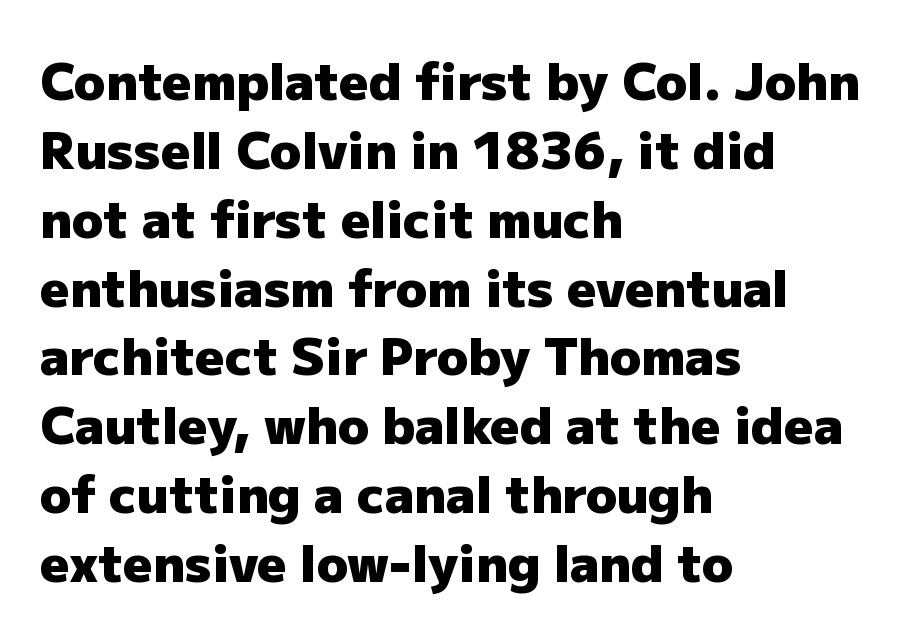
{"serif": "no", "italic": "no", "bold": "yes", "weight": "heavy", "width": "normal", "stroke_contrast": "low", "x_height": "medium", "monospaced": "no", "underline": "no", "align": "left", "line_spacing": "normal", "line_spacing_ratio": 1.35, "letter_spacing": "normal", "letter_spacing_em": 0.0, "glyph_px": 51}
